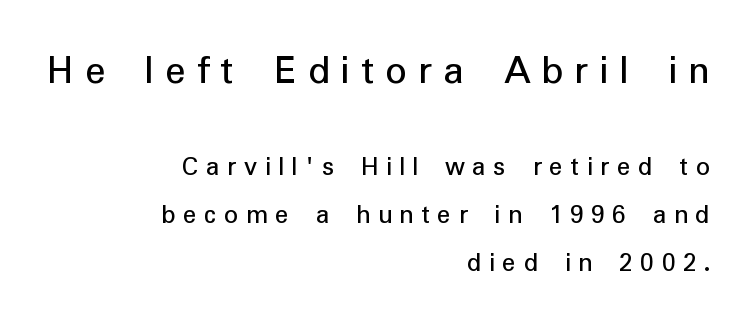
{"serif": "no", "italic": "no", "bold": "no", "weight": "regular", "width": "normal", "stroke_contrast": "low", "x_height": "medium", "monospaced": "no", "underline": "no", "align": "right", "line_spacing_ratio": 1.72, "letter_spacing": "wide", "letter_spacing_em": 0.27, "larger_block": "first", "size_ratio": 1.5, "glyph_px": 42}
